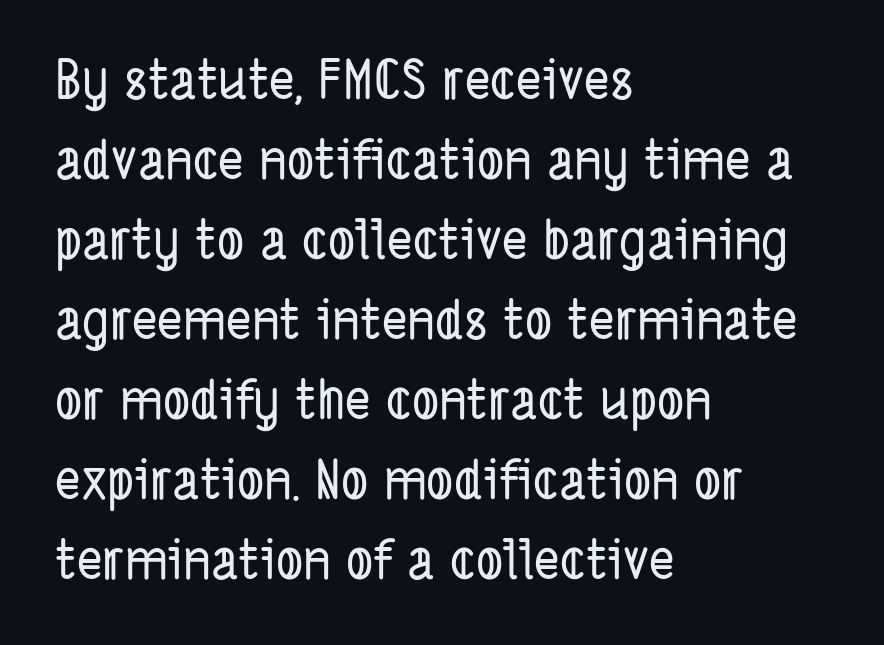
Are there feet on the stems? There aren't — it's a sans. Horizontal alignment here is leftward, the default for most running prose. Compared with typical paragraphs, the rows here are spaced about the same. You could not count columns in this text — the font is proportionally spaced.
